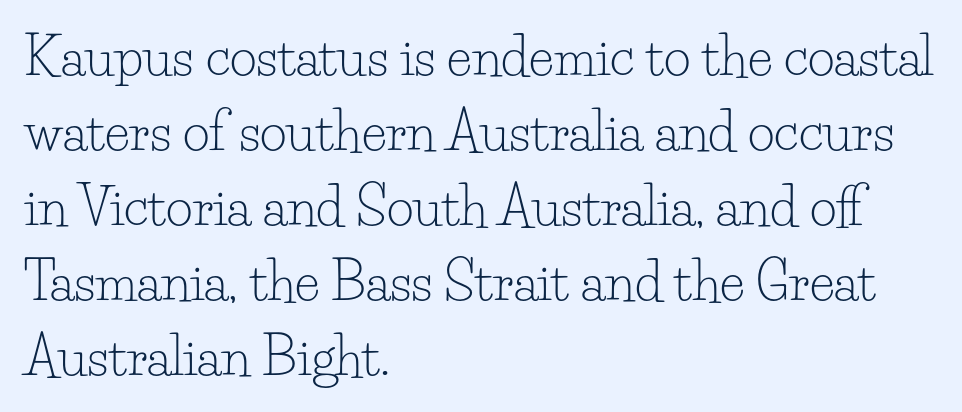
{"serif": "yes", "italic": "no", "bold": "no", "weight": "light", "width": "normal", "stroke_contrast": "low", "x_height": "small", "monospaced": "no", "underline": "no", "align": "left", "line_spacing": "normal", "line_spacing_ratio": 1.44, "letter_spacing": "normal", "letter_spacing_em": 0.0, "glyph_px": 52}
